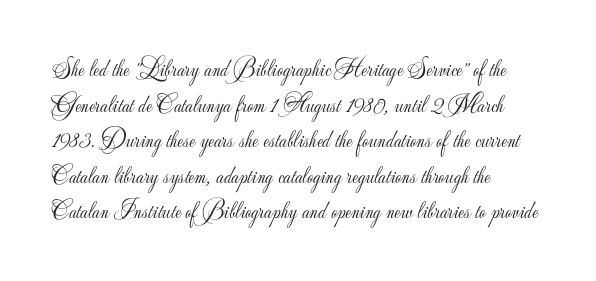
{"bold": "no", "underline": "no", "align": "left", "line_spacing": "normal", "line_spacing_ratio": 1.48, "letter_spacing": "normal", "letter_spacing_em": 0.0, "glyph_px": 24}
